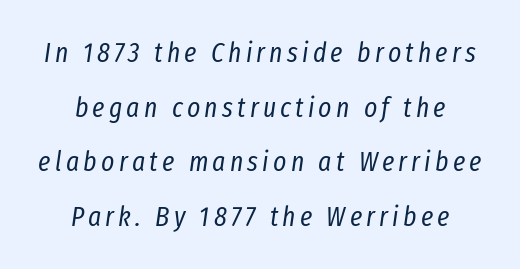
The image shows 28 px regular-weight, condensed type, italic (leaning right); set centered, loose line spacing (1.95x), not underlined; low stroke contrast and a medium x-height.
